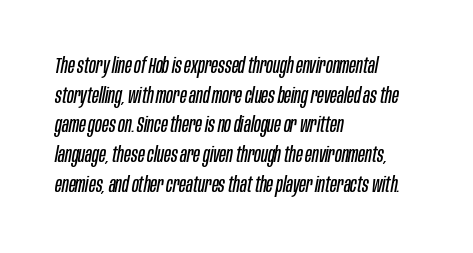
Beneath every word, the page is bare. Characters are canted at an angle relative to the baseline's perpendicular. No chunkiness to these letters — they're not bold. You could call the tracking neutral — neither tight nor loose. Horizontally, the lines are justified to the leading edge only. One glance says typical: line gaps are just what's usual.
